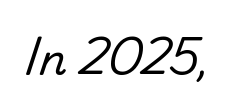
The image shows 43 px sans-serif type; set normal letter spacing, not underlined; medium stroke contrast and a small x-height.
